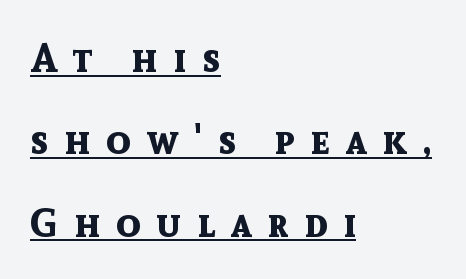
Q: Is the text bold? A: Yes.
Q: Is the text italic (slanted)? A: No, it is upright.
Q: Is the typeface a serif or a sans-serif typeface? A: Sans-serif.
Q: Is the text underlined? A: Yes.
Q: How is the paragraph aligned? A: Left-aligned.
Q: Is the spacing between letters normal or unusually wide? A: Unusually wide.
Q: Is the spacing between lines tight, normal or loose? A: Loose.
Q: Width (condensed, normal, or wide)? A: Normal.
Q: x-height? A: Medium.
Q: Monospaced? A: No.
